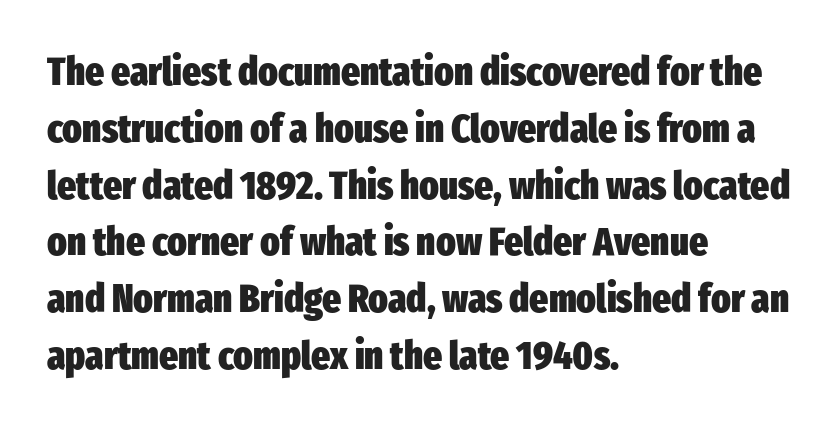
Q: Is the text bold? A: Yes.
Q: Is the text italic (slanted)? A: No, it is upright.
Q: Is the typeface a serif or a sans-serif typeface? A: Sans-serif.
Q: Is the text underlined? A: No.
Q: How is the paragraph aligned? A: Left-aligned.
Q: Is the spacing between letters normal or unusually wide? A: Normal.
Q: Is the spacing between lines tight, normal or loose? A: Normal.
Q: Width (condensed, normal, or wide)? A: Condensed.
Q: Stroke contrast? A: Low.
Q: x-height? A: Medium.
Q: Monospaced? A: No.
